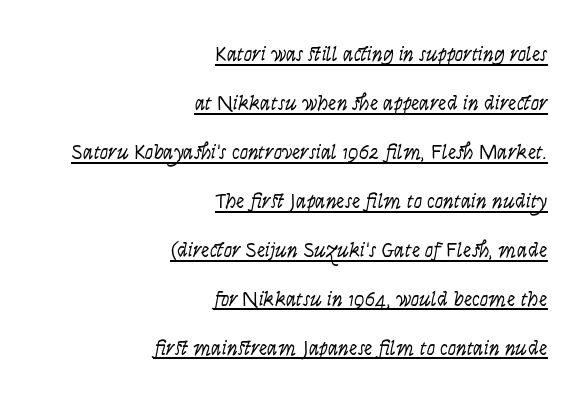
The image shows 21 px text type, italic (leaning right); set right-aligned, loose line spacing (2.33x), normal letter spacing, underlined.
